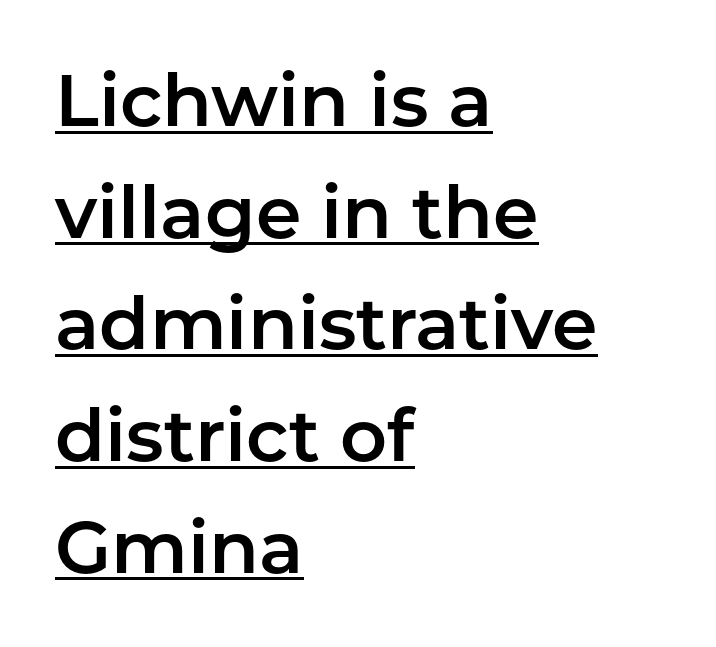
The image shows 73 px sans-serif type, upright; set left-aligned, normal line spacing (1.53x), normal letter spacing, underlined; low stroke contrast and a medium x-height.
